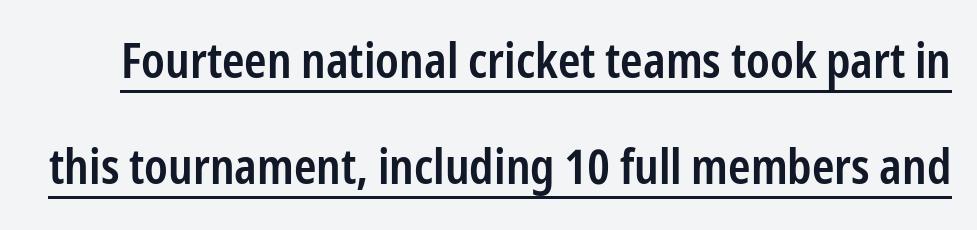
Ascenders rise straight up at ninety degrees. Quick note: underline on. Proportional: the letters do not fall into vertical columns. The letterforms sit shoulder to shoulder at normal distance. The letters carry no serifs — their stems end cleanly without finishing strokes.
